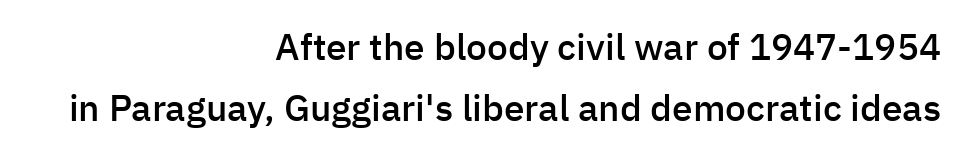
{"serif": "no", "italic": "no", "bold": "semi", "weight": "semibold", "width": "normal", "stroke_contrast": "low", "x_height": "medium", "monospaced": "no", "underline": "no", "align": "right", "line_spacing": "normal", "line_spacing_ratio": 1.66, "letter_spacing": "normal", "letter_spacing_em": 0.0, "glyph_px": 37}
